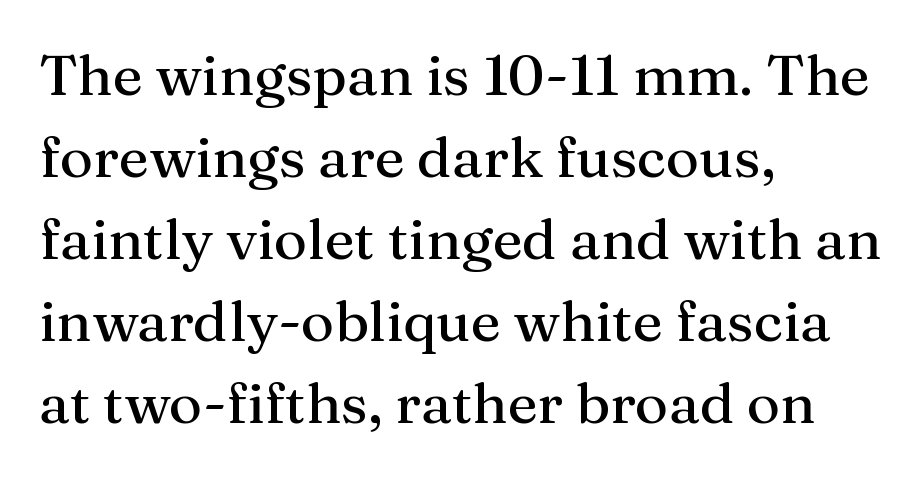
Q: Is the text italic (slanted)? A: No, it is upright.
Q: Is the typeface a serif or a sans-serif typeface? A: Serif.
Q: Is the text underlined? A: No.
Q: How is the paragraph aligned? A: Left-aligned.
Q: Is the spacing between letters normal or unusually wide? A: Normal.
Q: Is the spacing between lines tight, normal or loose? A: Normal.
Q: Width (condensed, normal, or wide)? A: Normal.
Q: Stroke contrast? A: Medium.
Q: x-height? A: Medium.
Q: Monospaced? A: No.
